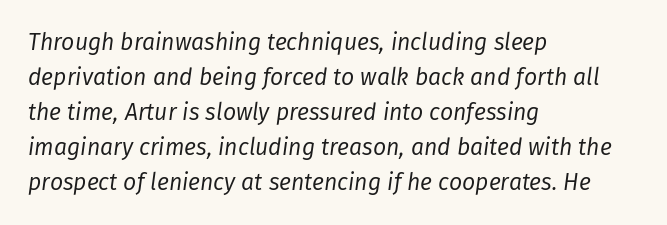
If you drew a ruler down the left edge, every line would touch it. The letters sit at their default tracking, neither squeezed nor spread. A light-to-regular cut is what we see here. Notice how descenders clear the ascenders below comfortably — that's standard leading. The typography opts for an oblique posture over an upright one. A bare baseline throughout the passage.
